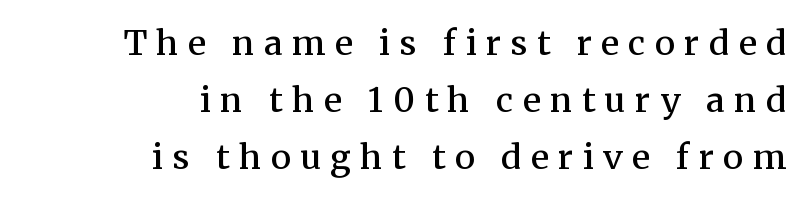
The image shows 34 px semibold serif type, upright; set right-aligned, normal line spacing (1.68x), unusually wide letter spacing (+0.28 em), not underlined; medium stroke contrast and a medium x-height.
